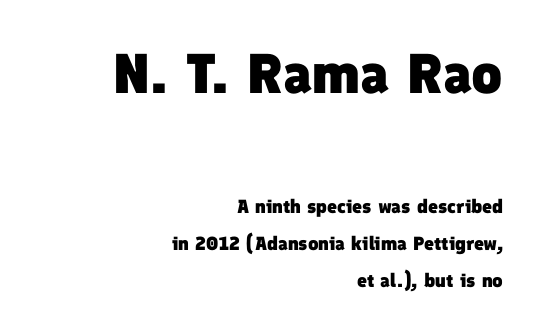
{"serif": "no", "bold": "yes", "weight": "heavy", "width": "normal", "stroke_contrast": "low", "x_height": "medium", "monospaced": "no", "underline": "no", "align": "right", "line_spacing": "loose", "line_spacing_ratio": 1.96, "letter_spacing": "normal", "letter_spacing_em": 0.0, "larger_block": "first", "size_ratio": 2.95, "glyph_px": 56}
